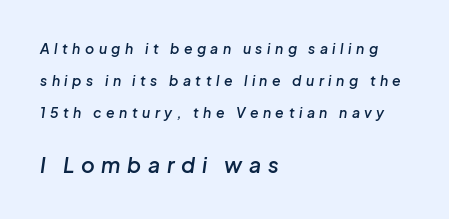
The area under the type is left untouched. The paragraph shown leans on its left margin. In terms of weight, the rendering is demibold, just under bold. Small over large — that's the arrangement of the two blocks here. Rows of type keep a wide berth in the vertical direction. The face used here has a pronounced slope to its letters.
